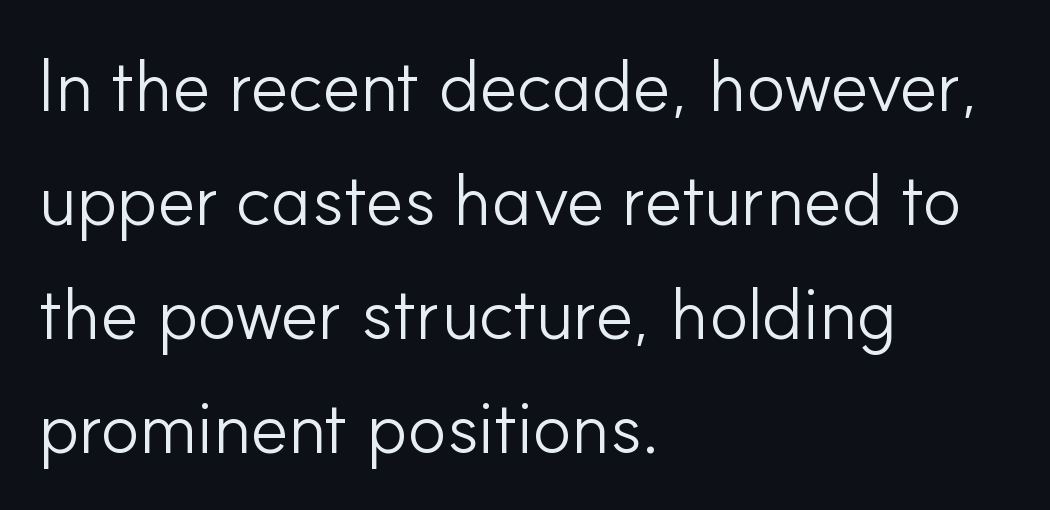
Q: Is the text bold? A: No.
Q: Is the text italic (slanted)? A: No, it is upright.
Q: Is the typeface a serif or a sans-serif typeface? A: Sans-serif.
Q: Is the text underlined? A: No.
Q: How is the paragraph aligned? A: Left-aligned.
Q: Is the spacing between letters normal or unusually wide? A: Normal.
Q: Is the spacing between lines tight, normal or loose? A: Normal.
Q: Width (condensed, normal, or wide)? A: Normal.
Q: Stroke contrast? A: Low.
Q: x-height? A: Small.
Q: Monospaced? A: No.
